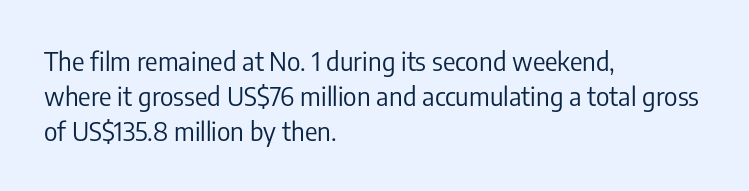
Q: Is the text bold? A: No.
Q: Is the text italic (slanted)? A: No, it is upright.
Q: Is the text underlined? A: No.
Q: How is the paragraph aligned? A: Left-aligned.
Q: Is the spacing between letters normal or unusually wide? A: Normal.
Q: Is the spacing between lines tight, normal or loose? A: Normal.
